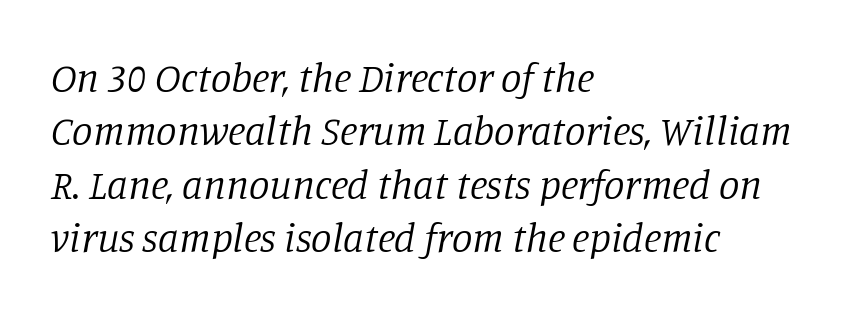
Q: Is the text bold? A: No.
Q: Is the text italic (slanted)? A: Yes, it leans right by about 11 degrees.
Q: Is the typeface a serif or a sans-serif typeface? A: Serif.
Q: Is the text underlined? A: No.
Q: How is the paragraph aligned? A: Left-aligned.
Q: Is the spacing between letters normal or unusually wide? A: Normal.
Q: Is the spacing between lines tight, normal or loose? A: Normal.
Q: Width (condensed, normal, or wide)? A: Normal.
Q: Stroke contrast? A: Low.
Q: x-height? A: Large.
Q: Monospaced? A: No.
